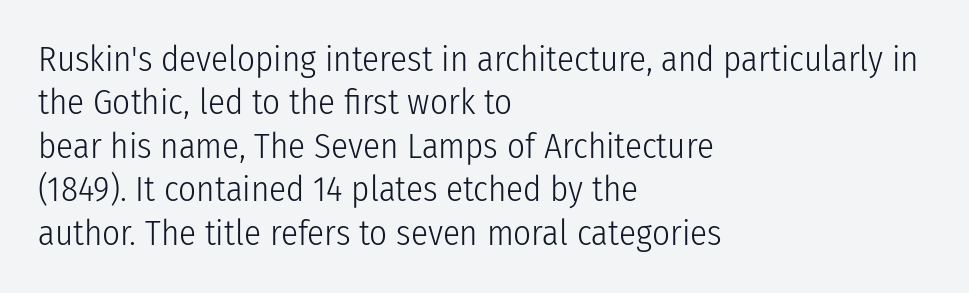
{"serif": "no", "italic": "no", "bold": "no", "weight": "light", "width": "condensed", "stroke_contrast": "low", "x_height": "medium", "monospaced": "no", "underline": "no", "align": "left", "line_spacing_ratio": 1.24, "letter_spacing": "normal", "letter_spacing_em": 0.0, "glyph_px": 35}
